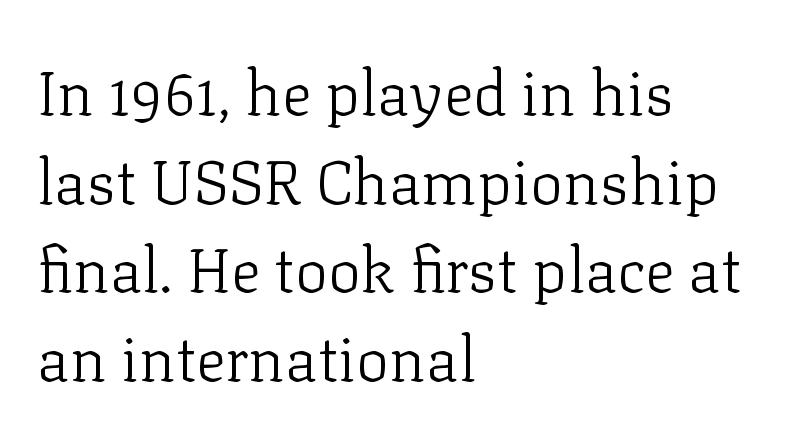
{"serif": "yes", "italic": "no", "bold": "no", "weight": "light", "width": "normal", "stroke_contrast": "low", "x_height": "medium", "monospaced": "no", "underline": "no", "align": "left", "line_spacing": "normal", "line_spacing_ratio": 1.43, "letter_spacing": "normal", "letter_spacing_em": 0.0, "glyph_px": 62}
